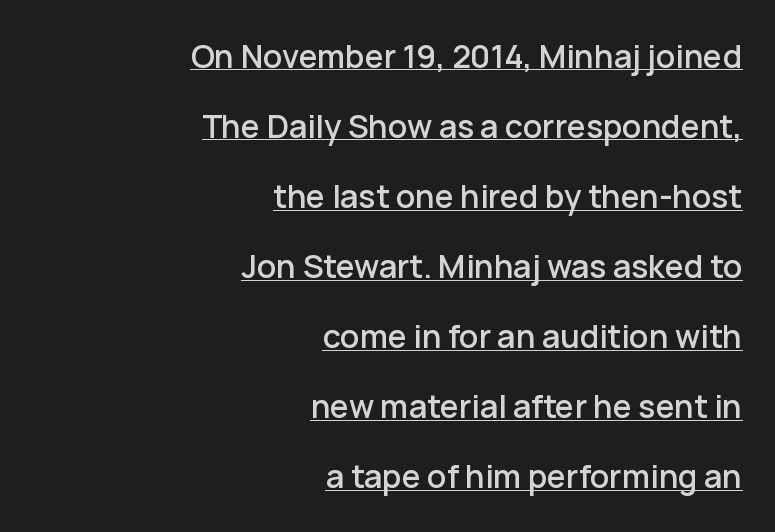
Leading is clearly above the norm, producing a sparse column. Tracking here is standard; glyphs follow each other at the usual distance. A typographer would call this underscored text. Horizontal alignment here is rightward, an uncommon choice for prose. The rendering uses natural spacing where letterforms have individual widths.
